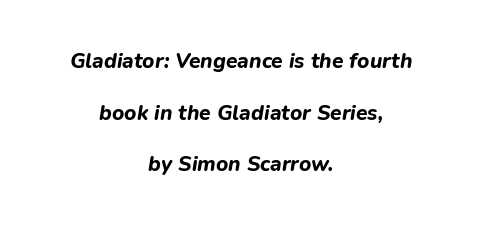
The image shows 21 px bold type, italic (leaning right); set centered, loose line spacing (2.46x), normal letter spacing, not underlined.
